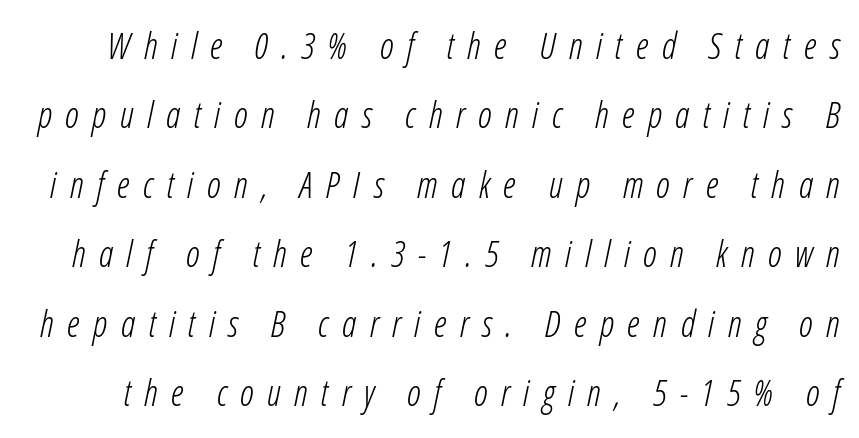
{"italic": "yes", "lean": "right", "slant_degrees": 12, "bold": "no", "weight": "light", "width": "condensed", "stroke_contrast": "low", "x_height": "medium", "monospaced": "no", "underline": "no", "line_spacing": "loose", "line_spacing_ratio": 1.93, "letter_spacing": "wide", "letter_spacing_em": 0.37, "glyph_px": 36}
